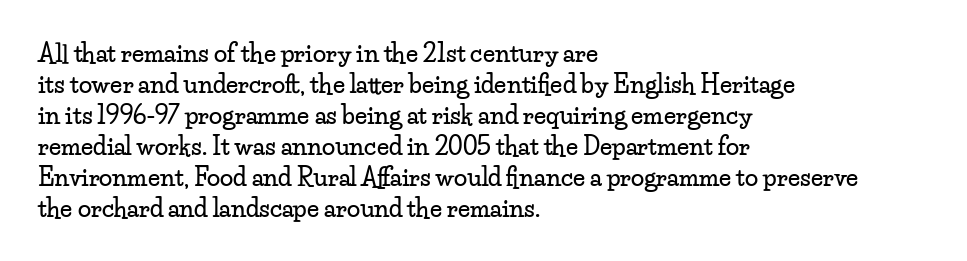
The image shows 24 px text type, upright; set left-aligned, normal line spacing (1.29x), normal letter spacing, not underlined.
